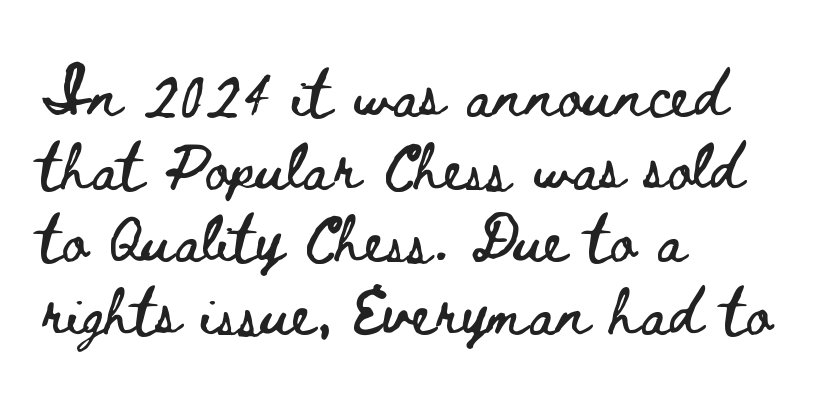
{"width": "wide", "stroke_contrast": "low", "x_height": "small", "monospaced": "no", "underline": "no", "align": "left", "line_spacing": "normal", "line_spacing_ratio": 1.58, "letter_spacing": "normal", "letter_spacing_em": 0.0, "glyph_px": 46}
